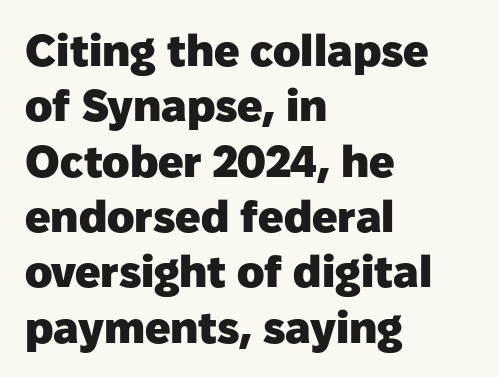
Descenders hang freely into open space. Does the lettering tilt? It doesn't — this is upright. Caption: multi-line text, flush left, ragged right. What stands out about the letter spacing? Nothing — it is the standard amount.
